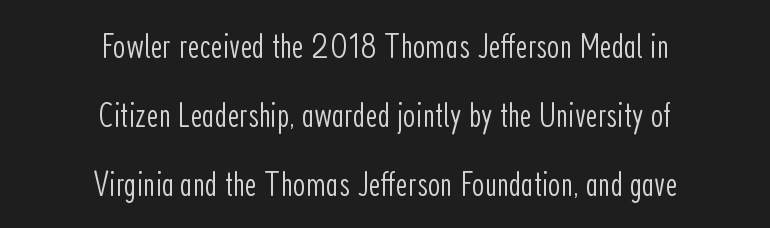
Bold? No — there's no thickening of the strokes. Is this a sans? Yes — the strokes have no serifs. Centered paragraph, ragged on both sides. Anything drawn beneath the words? Only blank space. One glance says open: line gaps are wider than usual. There is no visible air inserted between adjacent glyphs.
